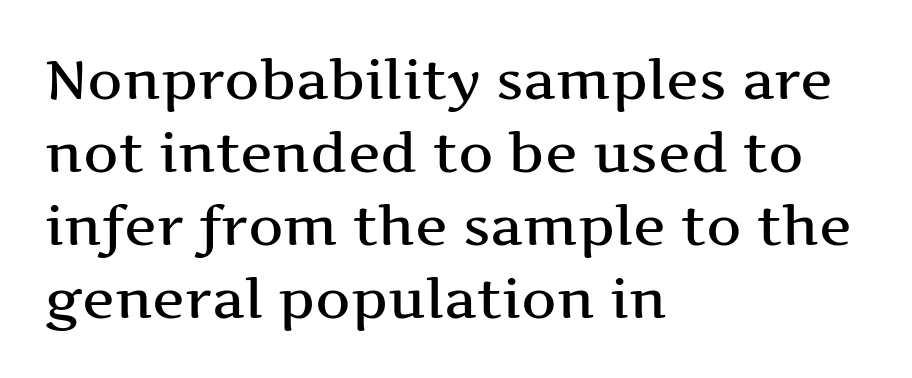
The image shows 55 px wide serif type, upright; set left-aligned, normal line spacing (1.33x), normal letter spacing, not underlined; medium stroke contrast and a medium x-height.
